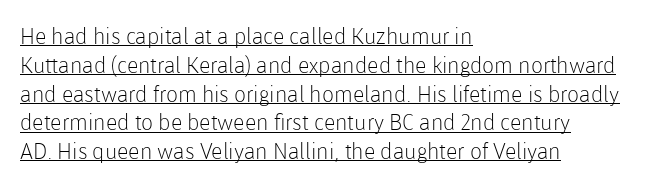
{"italic": "no", "bold": "no", "underline": "yes", "align": "left", "line_spacing": "normal", "line_spacing_ratio": 1.31, "letter_spacing": "normal", "letter_spacing_em": 0.0, "glyph_px": 22}
